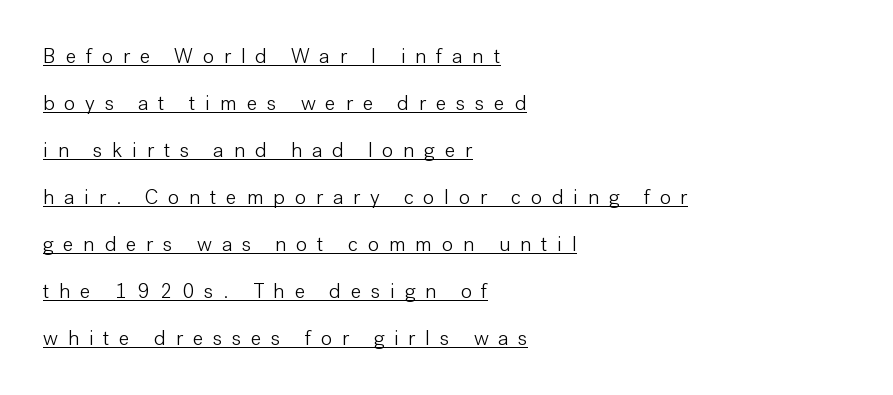
Q: Is the text bold? A: No.
Q: Is the text italic (slanted)? A: No, it is upright.
Q: Is the text underlined? A: Yes.
Q: How is the paragraph aligned? A: Left-aligned.
Q: Is the spacing between letters normal or unusually wide? A: Unusually wide.
Q: Is the spacing between lines tight, normal or loose? A: Loose.
